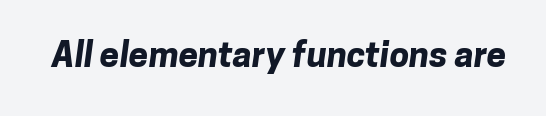
{"serif": "no", "bold": "yes", "weight": "bold", "width": "normal", "stroke_contrast": "low", "x_height": "medium", "monospaced": "no", "underline": "no", "letter_spacing": "normal", "letter_spacing_em": 0.0, "glyph_px": 35}
